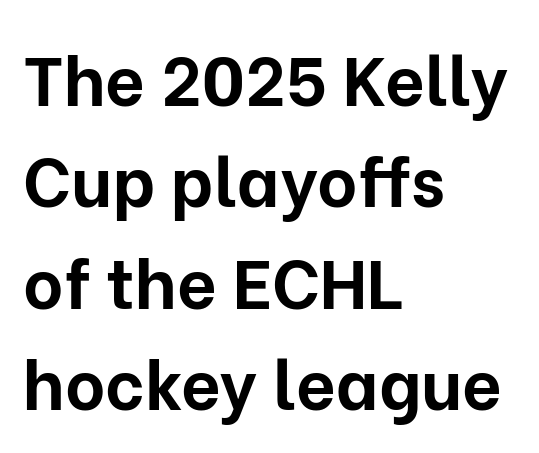
The image shows 69 px bold sans-serif type, upright; set left-aligned, normal line spacing (1.47x), normal letter spacing, not underlined; low stroke contrast and a medium x-height.
